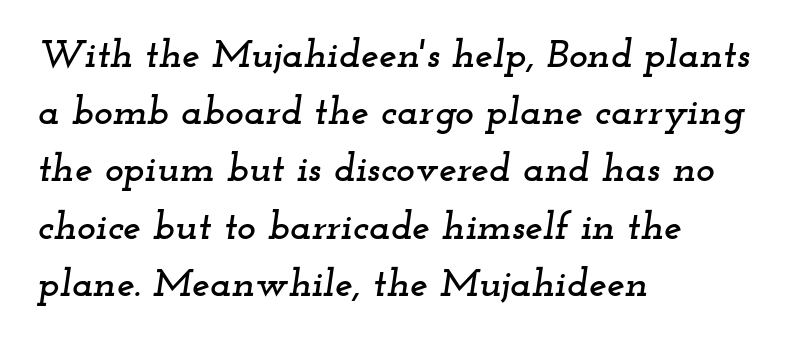
The image shows 40 px wide serif type, italic (leaning right); set left-aligned, normal line spacing (1.43x), normal letter spacing, not underlined; low stroke contrast and a small x-height.
